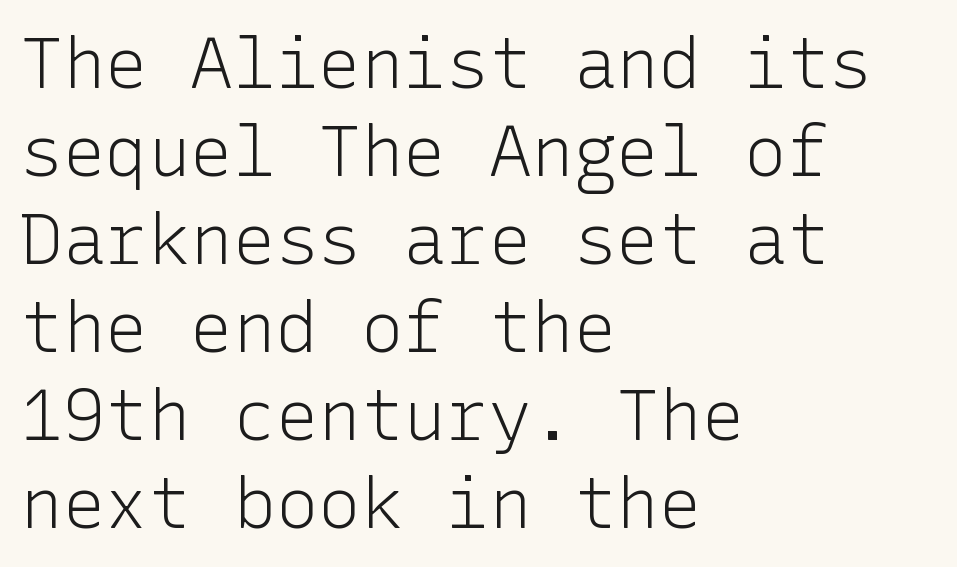
Q: Is the text bold? A: No.
Q: Is the text italic (slanted)? A: No, it is upright.
Q: Is the typeface a serif or a sans-serif typeface? A: Sans-serif.
Q: Is the text underlined? A: No.
Q: How is the paragraph aligned? A: Left-aligned.
Q: Is the spacing between letters normal or unusually wide? A: Normal.
Q: Width (condensed, normal, or wide)? A: Normal.
Q: Stroke contrast? A: Low.
Q: x-height? A: Medium.
